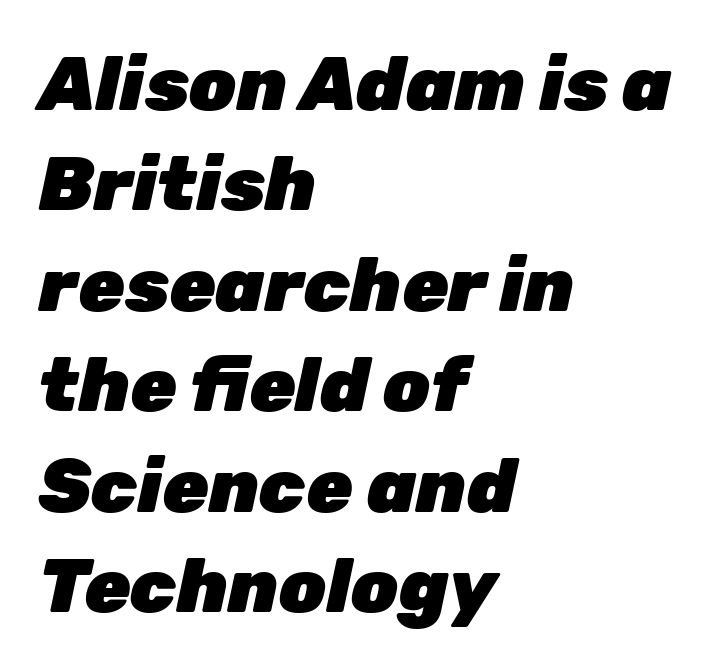
The image shows 75 px heavy type, italic (leaning right); set left-aligned, normal line spacing (1.34x), normal letter spacing, not underlined; low stroke contrast and a medium x-height.
